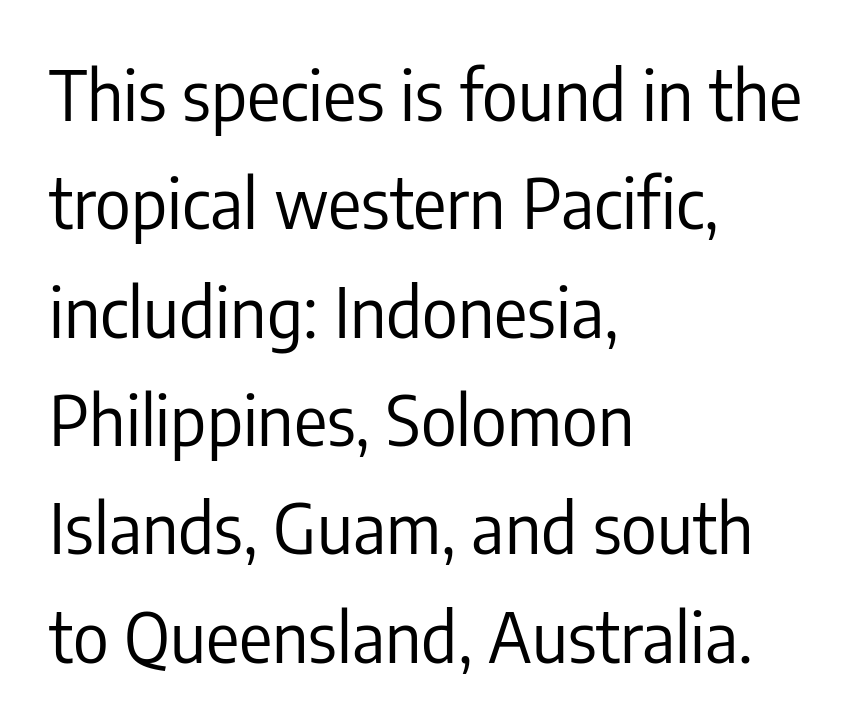
Counters stay open thanks to moderate or lighter strokes. Descenders hang freely into open space. These lines are rendered in a variable-pitch font. What kind of face is this? One without serifs — a sans. Rows of type keep a routine distance in the vertical direction. Caption: multi-line text, flush left, ragged right.
